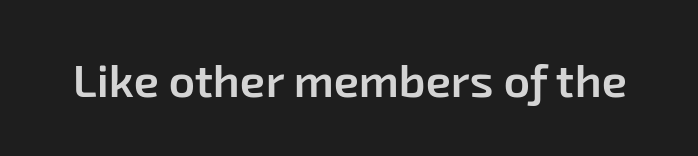
The image shows 46 px semibold sans-serif type; set normal letter spacing, not underlined; low stroke contrast and a medium x-height.
